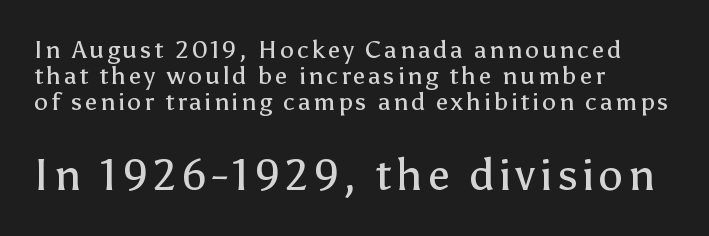
{"serif": "no", "italic": "no", "bold": "no", "weight": "regular", "width": "normal", "stroke_contrast": "low", "x_height": "medium", "monospaced": "no", "underline": "no", "align": "left", "line_spacing": "tight", "line_spacing_ratio": 1.05, "larger_block": "second", "size_ratio": 1.76, "glyph_px": 44}
